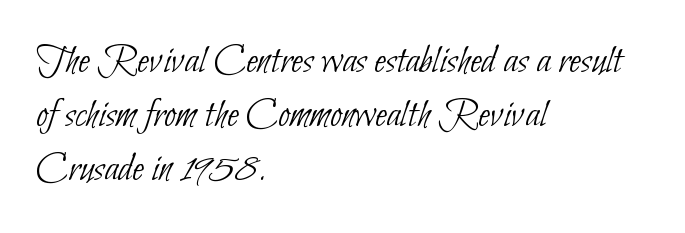
{"serif": "no", "bold": "no", "weight": "thin", "width": "condensed", "stroke_contrast": "low", "x_height": "small", "monospaced": "no", "underline": "no", "align": "left", "line_spacing": "normal", "line_spacing_ratio": 1.28, "letter_spacing": "normal", "letter_spacing_em": 0.0, "glyph_px": 42}
